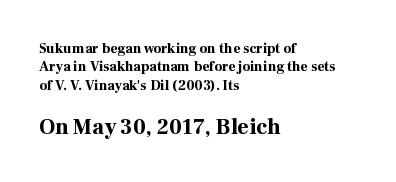
The image shows 22 px bold type, upright; set left-aligned, normal line spacing (1.32x), normal letter spacing, not underlined; the second (bottom) block is 1.57x larger.
